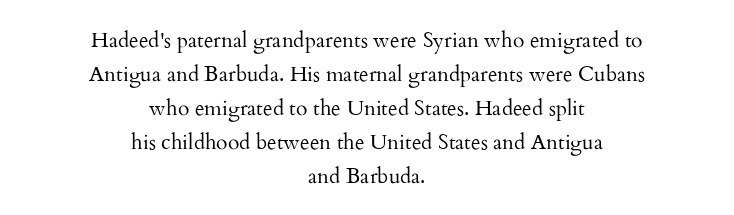
The space between consecutive lines is moderate. Weight: not bold — regular or lighter. Anything drawn beneath the words? Only blank space. This sample uses an upright cut, with every glyph sitting square on the baseline.
